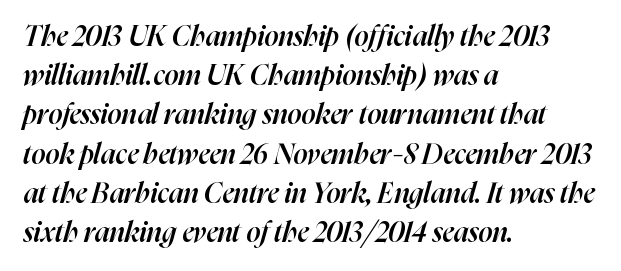
The face used here is proportionally spaced, like ordinary book or web type. Each row of text sits above clean, open space. Stems and bowls a touch heavier than normal — semibold. Inter-character spacing is left at the font's built-in metrics. Notice how the stems are inclined rather than vertical — that's the hallmark of italics.
